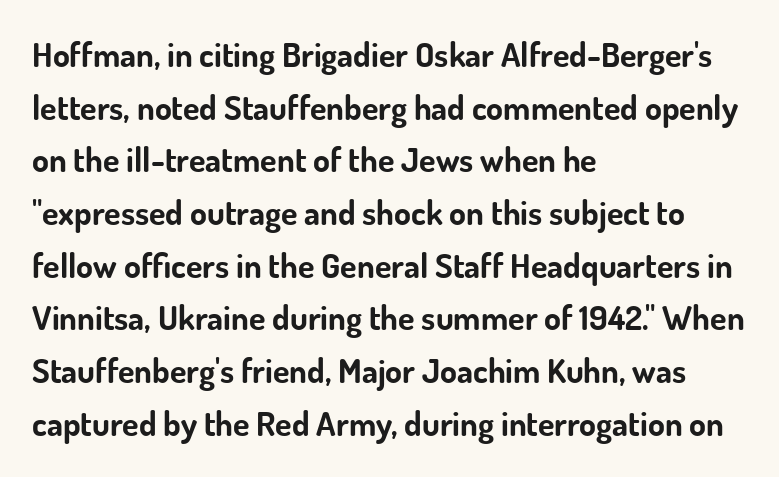
The image shows 34 px bold sans-serif type, upright; set left-aligned, normal line spacing (1.55x), normal letter spacing, not underlined; low stroke contrast and a small x-height.
